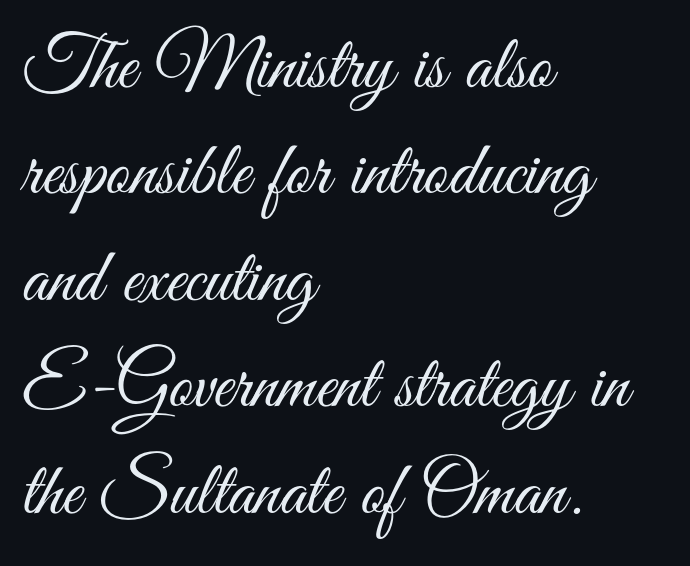
Type without underlining. Tracking here is standard; glyphs follow each other at the usual distance. No extra ink here — the face is not bold. Is this a sans? Yes — the strokes have no serifs. The lines in this sample share a left origin and differ only in where they stop.
